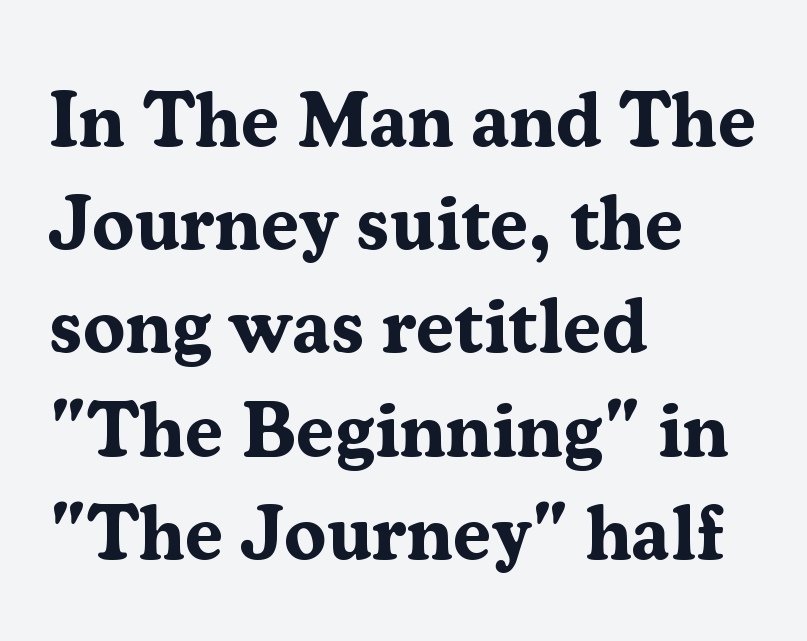
Q: Is the text bold? A: Yes.
Q: Is the text italic (slanted)? A: No, it is upright.
Q: Is the typeface a serif or a sans-serif typeface? A: Serif.
Q: Is the text underlined? A: No.
Q: How is the paragraph aligned? A: Left-aligned.
Q: Is the spacing between letters normal or unusually wide? A: Normal.
Q: Is the spacing between lines tight, normal or loose? A: Normal.
Q: Width (condensed, normal, or wide)? A: Normal.
Q: Stroke contrast? A: Medium.
Q: x-height? A: Medium.
Q: Monospaced? A: No.
